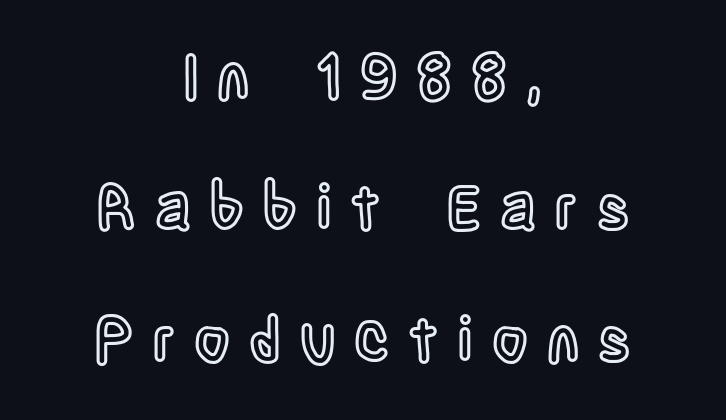
The image shows 62 px condensed type, upright; set centered, loose line spacing (2.12x), unusually wide letter spacing (+0.31 em), not underlined; a large x-height.
